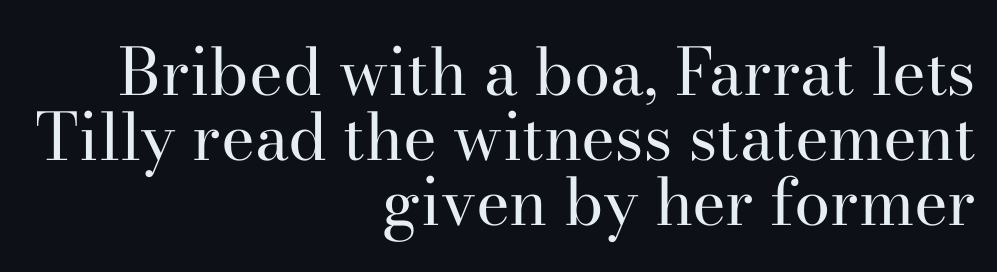
The image shows 65 px regular-weight serif type, upright; set right-aligned, tight line spacing (1.0x), normal letter spacing, not underlined; high stroke contrast and a small x-height.
